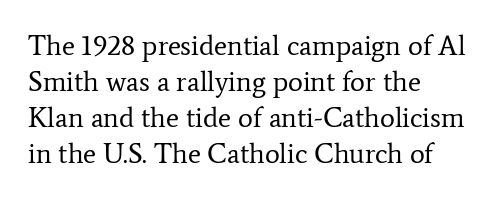
Letters have the restrained weight of plain body copy at most. The axis of the letterforms is exactly vertical. Caption: standard tracking, unaltered. If you drew a ruler down the left edge, every line would touch it. Leading matches the norm, producing a regular column. Honestly, there is no underline to notice here at all.
